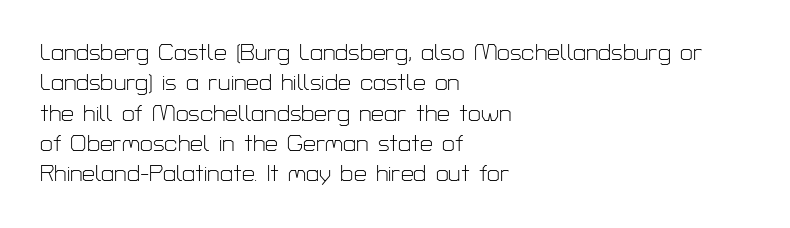
{"italic": "no", "bold": "no", "underline": "no", "align": "left", "line_spacing": "normal", "line_spacing_ratio": 1.32, "letter_spacing": "normal", "letter_spacing_em": 0.0, "glyph_px": 23}
